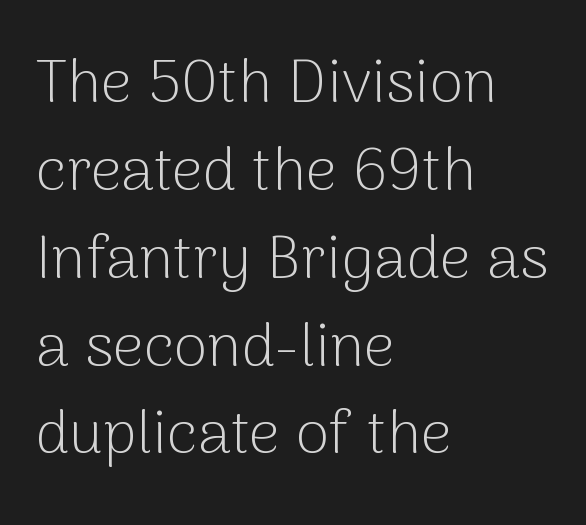
The typeface has the unassuming heft of standard copy or less. The letters stand straight up with perfectly vertical stems. The baseline area is clear. The tracking reads as untouched default to a designer's eye. A typesetter would call this proportional, since set widths differ per character.
